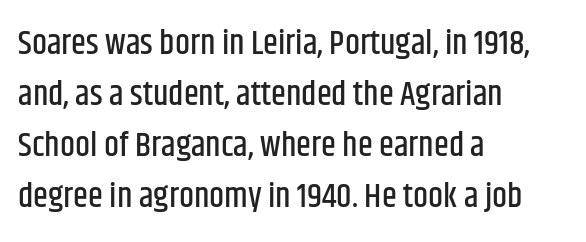
{"serif": "no", "italic": "no", "width": "condensed", "stroke_contrast": "low", "x_height": "large", "monospaced": "no", "underline": "no", "align": "left", "line_spacing": "normal", "line_spacing_ratio": 1.5, "letter_spacing": "normal", "letter_spacing_em": 0.0, "glyph_px": 34}
